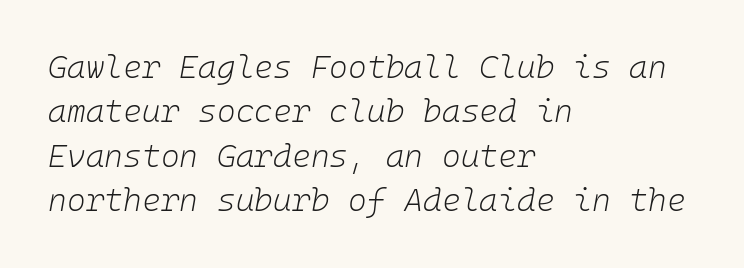
{"italic": "yes", "lean": "right", "slant_degrees": 10, "bold": "no", "weight": "light", "width": "normal", "stroke_contrast": "low", "x_height": "medium", "underline": "no", "align": "left", "line_spacing": "normal", "line_spacing_ratio": 1.39, "letter_spacing": "normal", "letter_spacing_em": 0.0, "glyph_px": 32}
